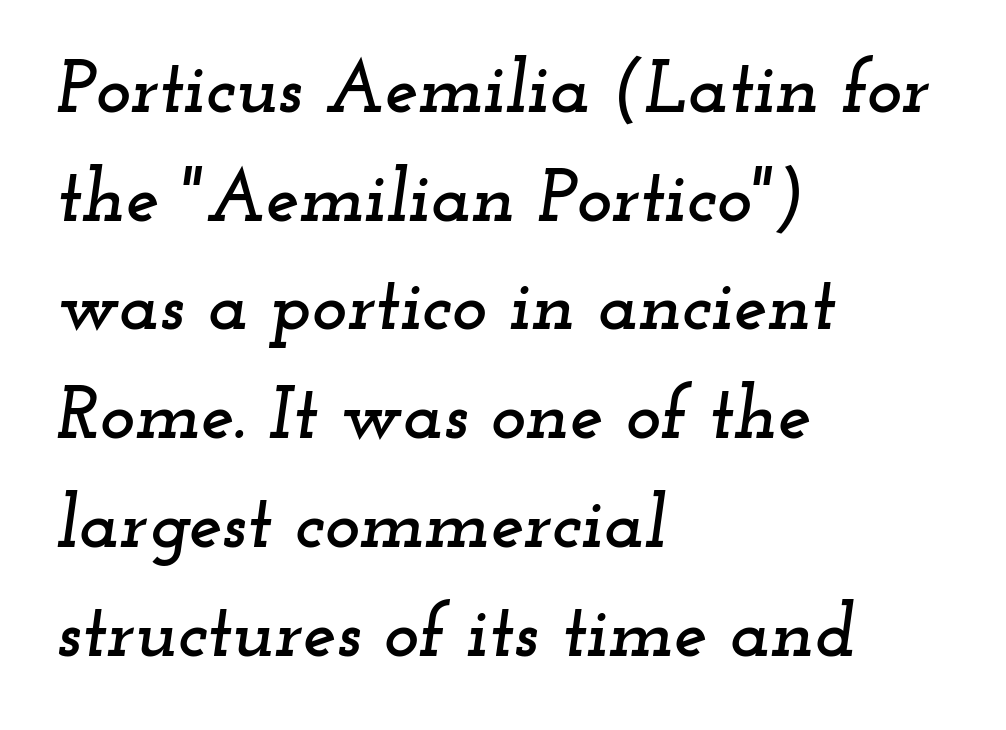
{"serif": "yes", "italic": "yes", "lean": "right", "slant_degrees": 12, "width": "wide", "stroke_contrast": "low", "x_height": "small", "monospaced": "no", "underline": "no", "align": "left", "line_spacing": "normal", "line_spacing_ratio": 1.45, "letter_spacing": "normal", "letter_spacing_em": 0.0, "glyph_px": 75}
